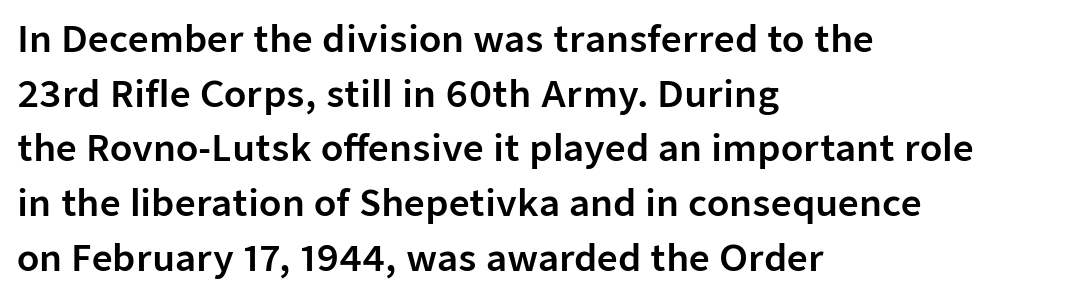
{"serif": "no", "italic": "no", "width": "normal", "stroke_contrast": "low", "x_height": "medium", "monospaced": "no", "underline": "no", "align": "left", "line_spacing": "normal", "line_spacing_ratio": 1.52, "letter_spacing": "normal", "letter_spacing_em": 0.0, "glyph_px": 36}
